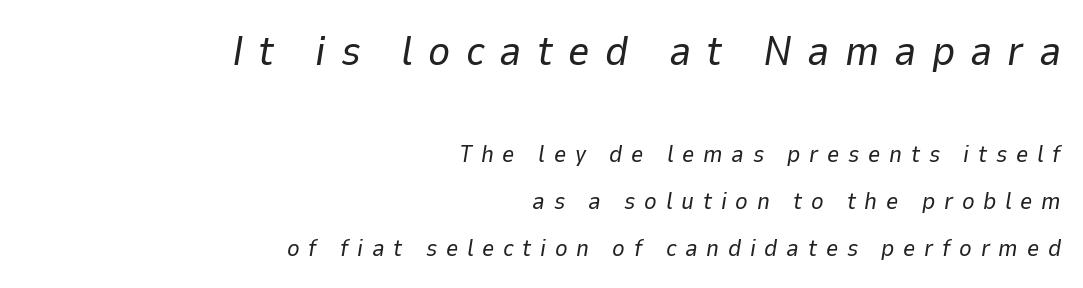
Q: Is the text bold? A: No.
Q: Is the text italic (slanted)? A: Yes, it leans right by about 9 degrees.
Q: Is the text underlined? A: No.
Q: How is the paragraph aligned? A: Right-aligned.
Q: Is the spacing between letters normal or unusually wide? A: Unusually wide.
Q: Is the spacing between lines tight, normal or loose? A: Loose.
Q: Which block of text is set in a larger size, the first (top) or the second (bottom)? A: The first (top) one.
Q: Width (condensed, normal, or wide)? A: Normal.
Q: Stroke contrast? A: Low.
Q: x-height? A: Medium.
Q: Monospaced? A: No.
